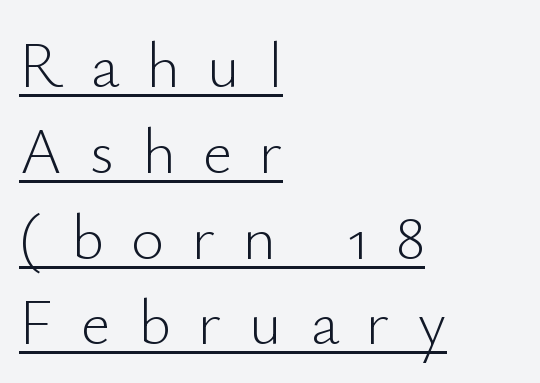
A typesetter would call this proportional, since set widths differ per character. Unlike italic type, these characters show no tilt at all. The typesetter chose a ragged-right arrangement here. This sample uses a sans-serif face.
